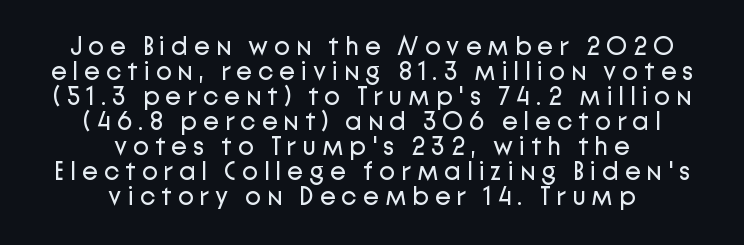
Q: Is the text bold? A: No.
Q: Is the text italic (slanted)? A: No, it is upright.
Q: Is the text underlined? A: No.
Q: How is the paragraph aligned? A: Centered.
Q: Is the spacing between letters normal or unusually wide? A: Unusually wide.
Q: Is the spacing between lines tight, normal or loose? A: Tight.
